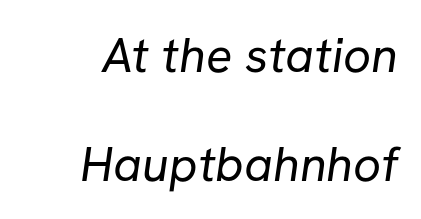
Q: Is the text bold? A: No.
Q: Is the typeface a serif or a sans-serif typeface? A: Sans-serif.
Q: Is the text underlined? A: No.
Q: How is the paragraph aligned? A: Right-aligned.
Q: Is the spacing between letters normal or unusually wide? A: Normal.
Q: Is the spacing between lines tight, normal or loose? A: Loose.
Q: Width (condensed, normal, or wide)? A: Normal.
Q: Stroke contrast? A: Low.
Q: x-height? A: Medium.
Q: Monospaced? A: No.
